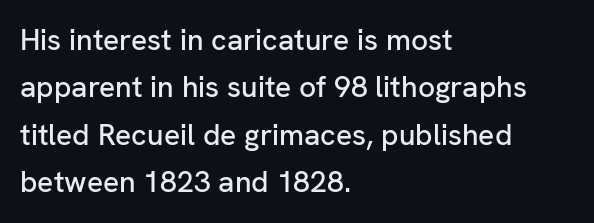
{"serif": "no", "italic": "no", "width": "normal", "stroke_contrast": "low", "x_height": "medium", "monospaced": "no", "underline": "no", "align": "left", "line_spacing": "normal", "line_spacing_ratio": 1.58, "letter_spacing": "normal", "letter_spacing_em": 0.0, "glyph_px": 30}
